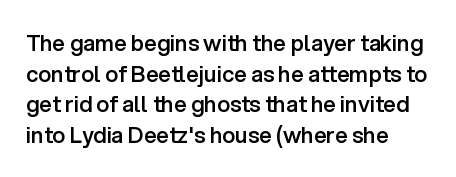
Q: Is the text bold? A: Semi-bold.
Q: Is the text italic (slanted)? A: No, it is upright.
Q: Is the text underlined? A: No.
Q: How is the paragraph aligned? A: Left-aligned.
Q: Is the spacing between letters normal or unusually wide? A: Normal.
Q: Is the spacing between lines tight, normal or loose? A: Normal.
